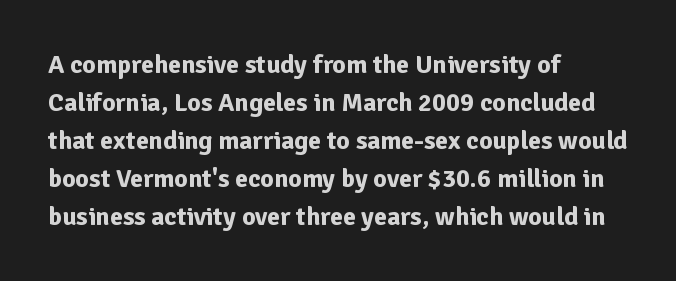
The image shows 26 px bold type, upright; set left-aligned, normal line spacing (1.46x), normal letter spacing, not underlined.
